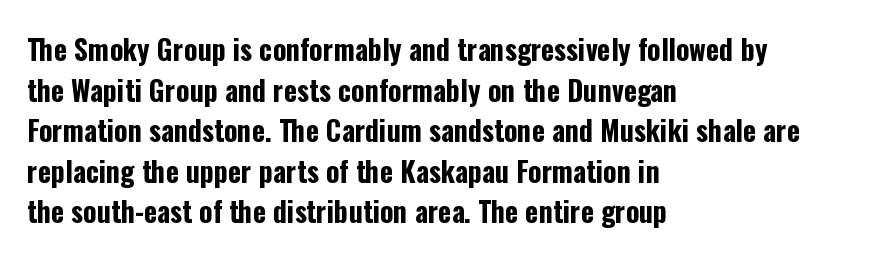
Every character sits straight up, as roman type does. Nope, no serifs anywhere on these letters. Looks like regular typesetting: each glyph gets only the width it needs. Leading matches the norm, producing a regular column.
